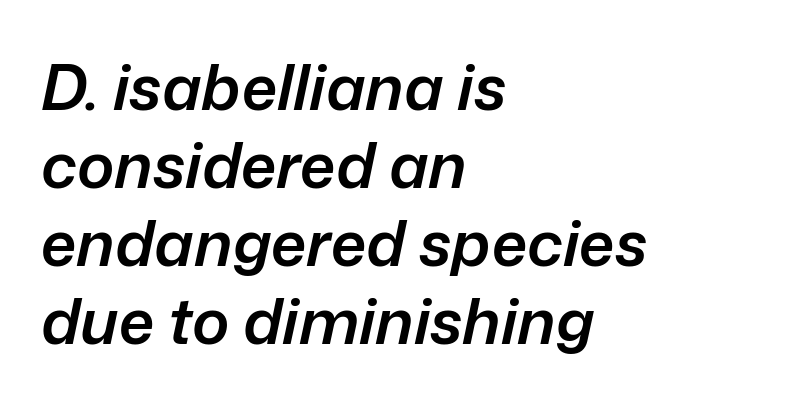
The image shows 63 px semibold type, italic (leaning right); set left-aligned, line spacing 1.24x, normal letter spacing, not underlined; low stroke contrast and a medium x-height.
